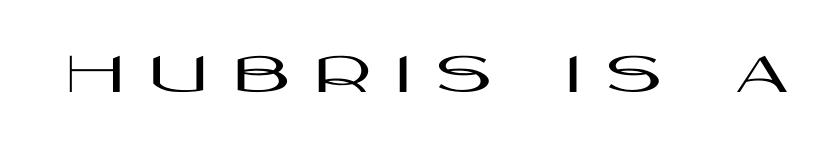
A typesetter would call this heavily tracked-out type. The letters advance in unequal steps, a hallmark of proportional type. The glyphs in this specimen are sans serif. The gap between lines stays unmarked. Does the lettering tilt? It doesn't — this is upright.
